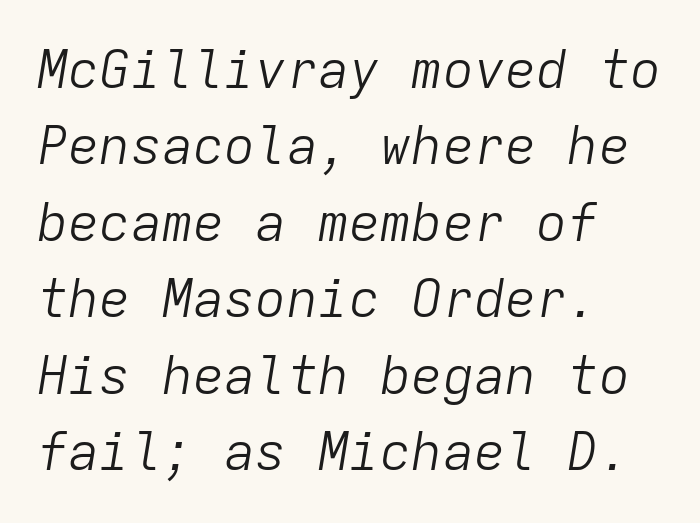
Q: Is the text bold? A: No.
Q: Is the text italic (slanted)? A: Yes, it leans right by about 9 degrees.
Q: Is the text underlined? A: No.
Q: How is the paragraph aligned? A: Left-aligned.
Q: Is the spacing between letters normal or unusually wide? A: Normal.
Q: Is the spacing between lines tight, normal or loose? A: Normal.
Q: Width (condensed, normal, or wide)? A: Normal.
Q: Stroke contrast? A: Low.
Q: x-height? A: Medium.
Q: Monospaced? A: Yes.
